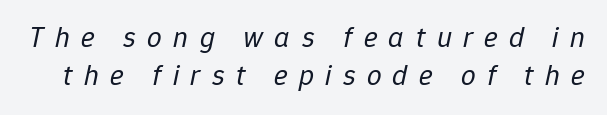
{"italic": "yes", "lean": "right", "slant_degrees": 12, "bold": "no", "weight": "regular", "width": "normal", "stroke_contrast": "low", "x_height": "medium", "monospaced": "no", "underline": "no", "line_spacing": "normal", "line_spacing_ratio": 1.31, "letter_spacing": "wide", "letter_spacing_em": 0.39, "glyph_px": 29}
